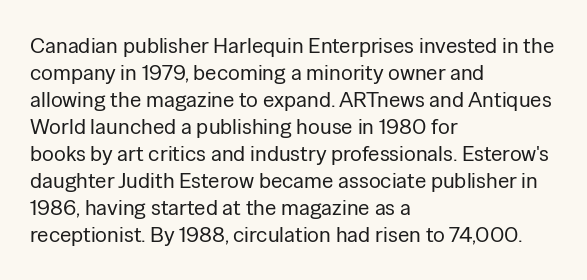
Q: Is the text bold? A: No.
Q: Is the text italic (slanted)? A: No, it is upright.
Q: Is the text underlined? A: No.
Q: How is the paragraph aligned? A: Left-aligned.
Q: Is the spacing between letters normal or unusually wide? A: Normal.
